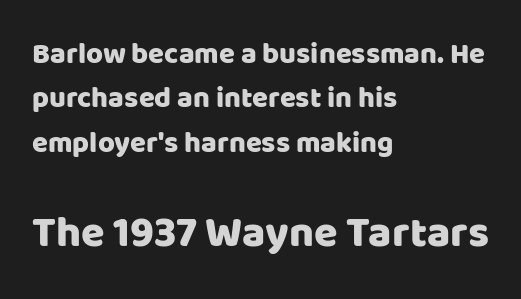
Look at the glyph heights: the lower group is clearly the bigger setting. This sample uses plain, unmodified letter spacing. The specimen omits any rule beneath the text block's lines. The setting favours the left margin, as ordinary paragraphs usually do. Style check: upright.
